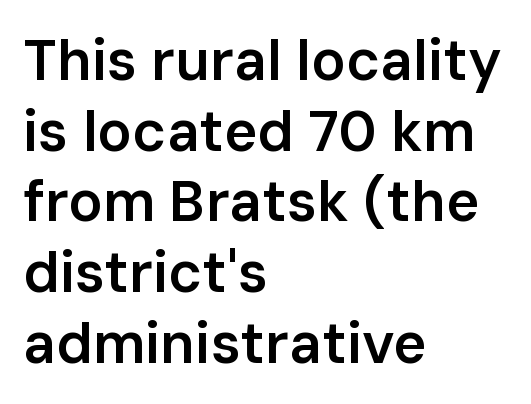
The image shows 57 px semibold sans-serif type, upright; set left-aligned, line spacing 1.24x, normal letter spacing, not underlined; low stroke contrast and a medium x-height.
